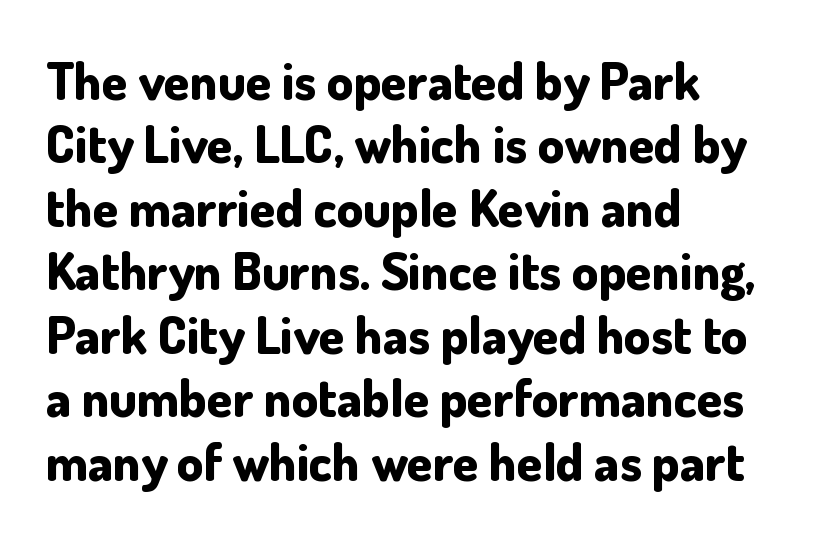
Q: Is the text bold? A: Yes.
Q: Is the text italic (slanted)? A: No, it is upright.
Q: Is the typeface a serif or a sans-serif typeface? A: Sans-serif.
Q: Is the text underlined? A: No.
Q: How is the paragraph aligned? A: Left-aligned.
Q: Is the spacing between letters normal or unusually wide? A: Normal.
Q: Width (condensed, normal, or wide)? A: Normal.
Q: Stroke contrast? A: Low.
Q: x-height? A: Small.
Q: Monospaced? A: No.
